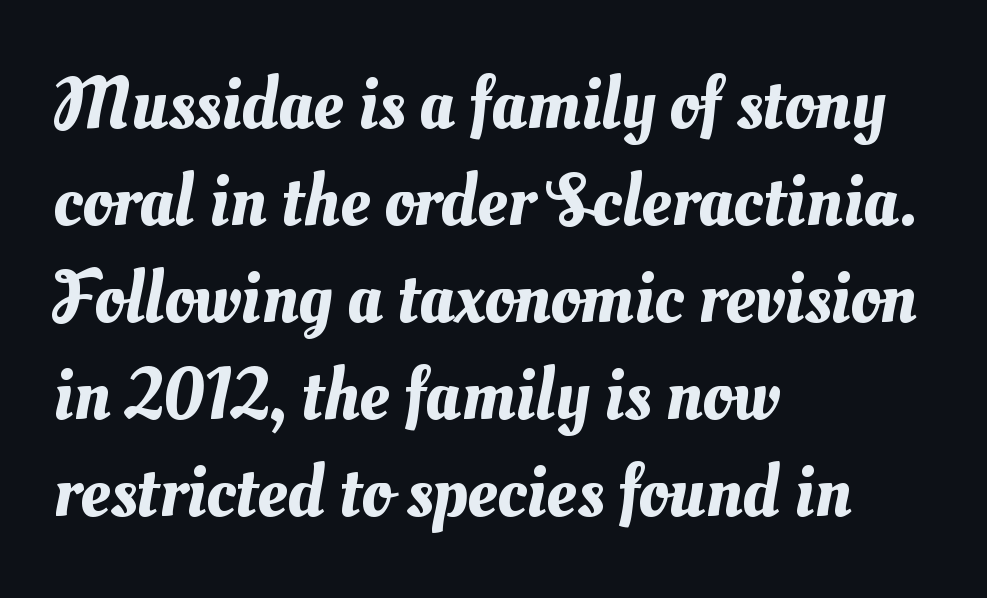
{"width": "normal", "stroke_contrast": "medium", "x_height": "small", "monospaced": "no", "underline": "no", "align": "left", "line_spacing": "normal", "line_spacing_ratio": 1.31, "letter_spacing": "normal", "letter_spacing_em": 0.0, "glyph_px": 74}
